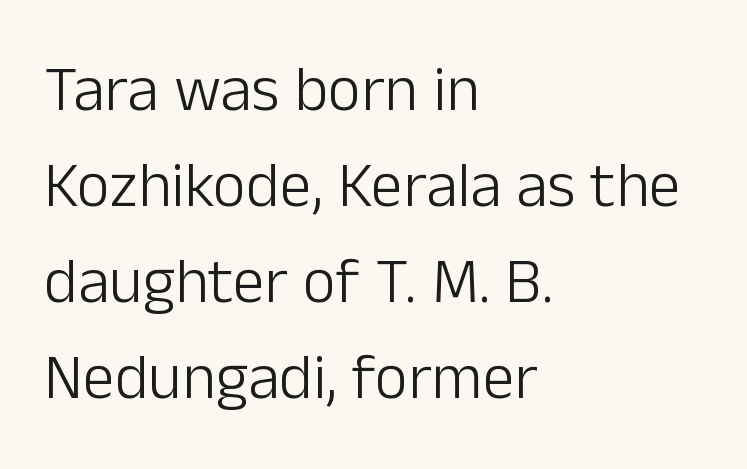
The image shows 64 px light sans-serif type, upright; set left-aligned, normal line spacing (1.5x), normal letter spacing, not underlined; low stroke contrast and a medium x-height.
